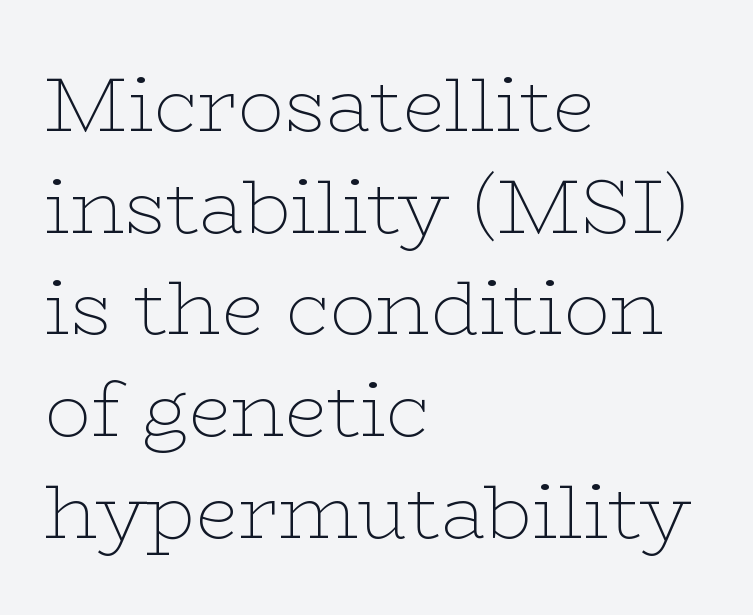
Q: Is the text bold? A: No.
Q: Is the text italic (slanted)? A: No, it is upright.
Q: Is the typeface a serif or a sans-serif typeface? A: Serif.
Q: Is the text underlined? A: No.
Q: How is the paragraph aligned? A: Left-aligned.
Q: Is the spacing between letters normal or unusually wide? A: Normal.
Q: Is the spacing between lines tight, normal or loose? A: Normal.
Q: Width (condensed, normal, or wide)? A: Wide.
Q: Stroke contrast? A: Low.
Q: x-height? A: Medium.
Q: Monospaced? A: No.
